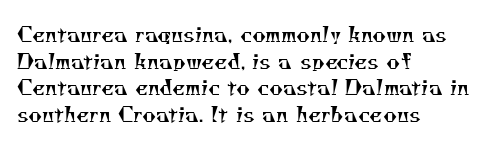
These lines are set flush left with a ragged right edge. How are the letters spaced? Ordinarily, with no added tracking. Each stroke keeps to a modest, everyday thickness or less. The line-height multiplier appears to be the usual default. Descender tails drop into unmarked territory.
